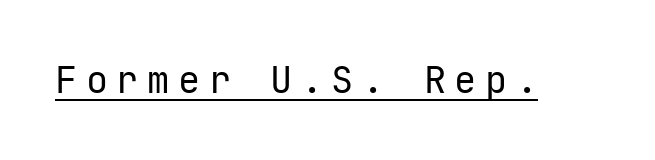
The image shows 37 px regular-weight sans-serif type, upright; set unusually wide letter spacing (+0.23 em), underlined; low stroke contrast and a medium x-height.
